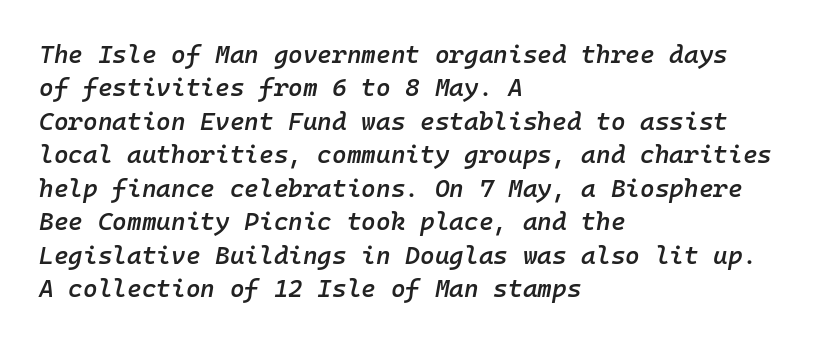
The image shows 25 px text type, italic (leaning right); set left-aligned, normal line spacing (1.34x), normal letter spacing, not underlined.
